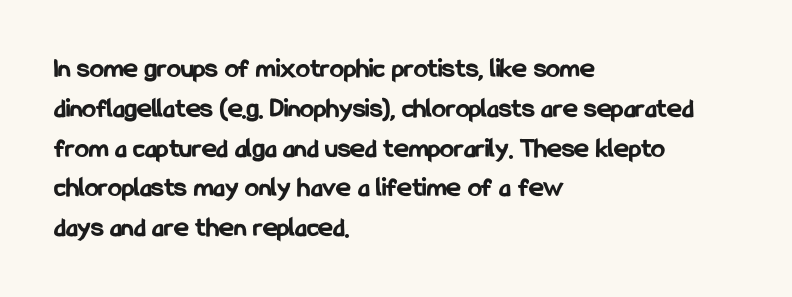
Q: Is the text bold? A: Yes.
Q: Is the text italic (slanted)? A: No, it is upright.
Q: Is the typeface a serif or a sans-serif typeface? A: Sans-serif.
Q: Is the text underlined? A: No.
Q: How is the paragraph aligned? A: Left-aligned.
Q: Is the spacing between letters normal or unusually wide? A: Normal.
Q: Is the spacing between lines tight, normal or loose? A: Normal.
Q: Width (condensed, normal, or wide)? A: Condensed.
Q: Stroke contrast? A: Low.
Q: x-height? A: Medium.
Q: Monospaced? A: No.
